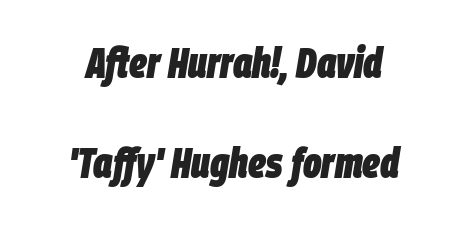
The face used here is proportionally spaced, like ordinary book or web type. The typography opts for an oblique posture over an upright one. This rendering uses center alignment, leaving both contours irregular but symmetric. Is the letter spacing exaggerated? No — it looks like the ordinary default.
